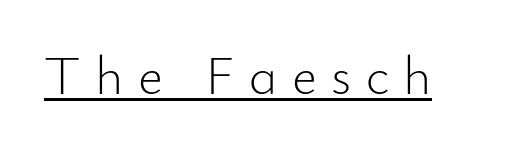
The image shows 54 px light sans-serif type, upright; set unusually wide letter spacing (+0.27 em), underlined; low stroke contrast and a small x-height.
